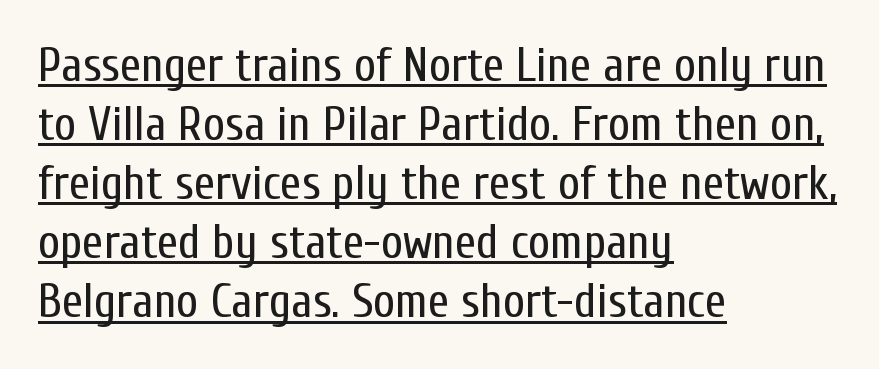
A sans-serif font was chosen for this passage. Somebody hit Ctrl+U on this one — the words are underlined. Is the type heavy? It reads as light-to-regular instead. Designer's note — italics off, roman on. Casual observation: everything's shoved over to the left. These lines are rendered in a variable-pitch font.
